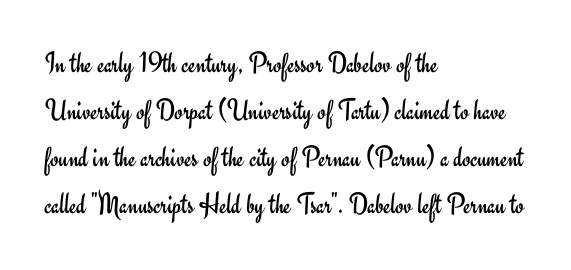
Q: Is the text bold? A: No.
Q: Is the text italic (slanted)? A: Yes.
Q: Is the typeface a serif or a sans-serif typeface? A: Sans-serif.
Q: Is the text underlined? A: No.
Q: How is the paragraph aligned? A: Left-aligned.
Q: Is the spacing between letters normal or unusually wide? A: Normal.
Q: Is the spacing between lines tight, normal or loose? A: Normal.
Q: Width (condensed, normal, or wide)? A: Normal.
Q: Stroke contrast? A: Low.
Q: x-height? A: Small.
Q: Monospaced? A: No.
